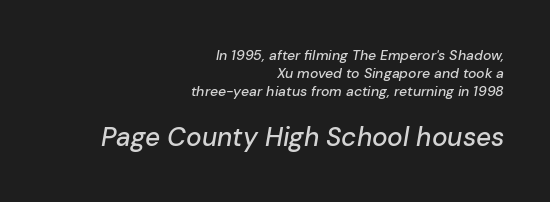
Q: Is the text italic (slanted)? A: Yes, it leans right by about 10 degrees.
Q: Is the text underlined? A: No.
Q: How is the paragraph aligned? A: Right-aligned.
Q: Is the spacing between letters normal or unusually wide? A: Normal.
Q: Is the spacing between lines tight, normal or loose? A: Normal.
Q: Which block of text is set in a larger size, the first (top) or the second (bottom)? A: The second (bottom) one.
